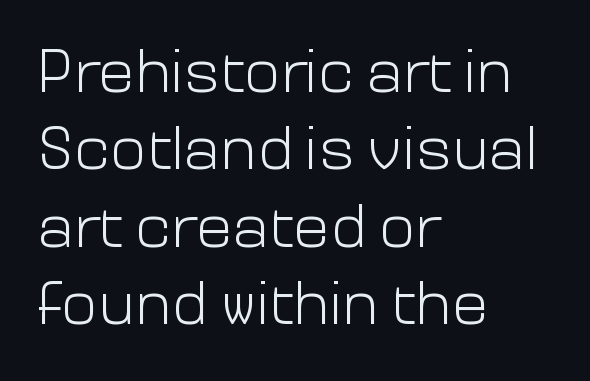
The face used here is proportionally spaced, like ordinary book or web type. Check under the words: just untouched page. Bold? No — there's no thickening of the strokes. These lines keep a tight, regular rhythm from letter to letter. The rendering anchors every line to the left-hand side.
